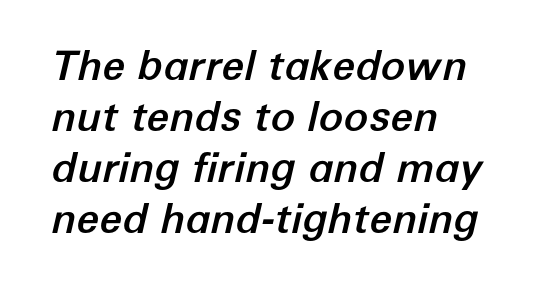
Typeset ragged right — the left edge is the straight one. Between one letter and the next there's only the usual sliver of space. Quick note: italic. The face used here is proportionally spaced, like ordinary book or web type. Underlining? Definitely not there.
